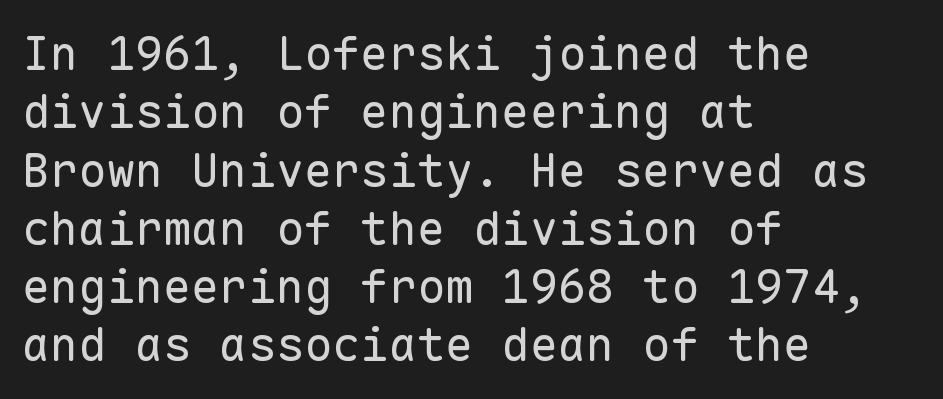
Stroke mass is kept to a normal reading level or below. Each letter's strokes conclude bluntly, with no projecting serifs. Left-aligned paragraph, ragged on the right. Caption: standard tracking, unaltered. Each letter, wide or thin by design, is forced into the same width here.
